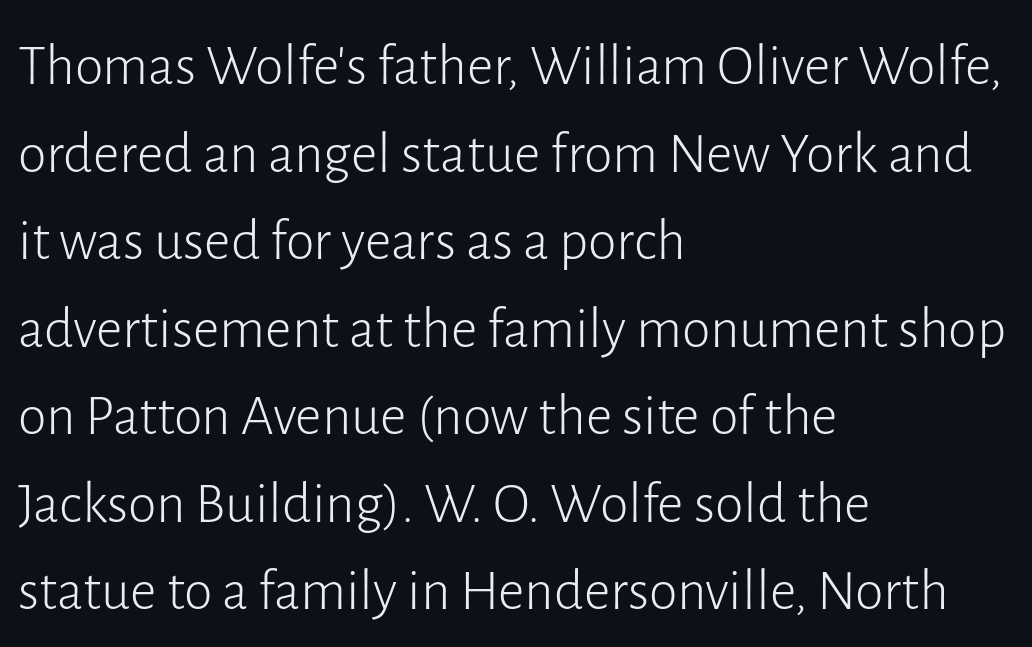
I'd call this a sans setting — the letters go barefoot. The block of text has a typical density, with ordinary space between rows. The letterforms sit at book weight or below. The rendering uses natural spacing where letterforms have individual widths. One-word summary of the alignment: left.
